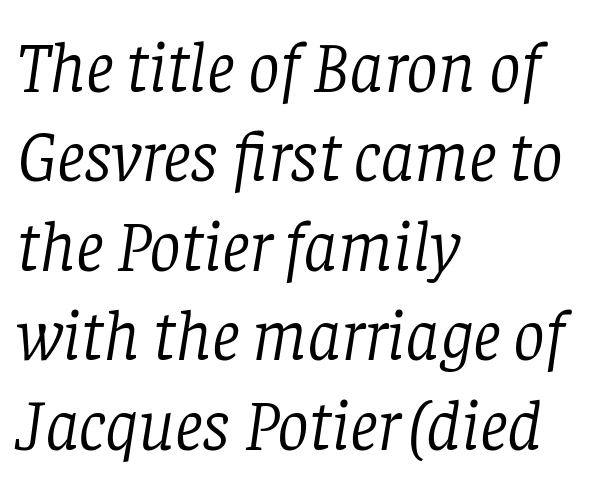
{"serif": "yes", "italic": "yes", "lean": "right", "slant_degrees": 8, "bold": "no", "weight": "light", "width": "normal", "stroke_contrast": "low", "x_height": "large", "monospaced": "no", "underline": "no", "align": "left", "line_spacing": "normal", "line_spacing_ratio": 1.26, "letter_spacing": "normal", "letter_spacing_em": 0.0, "glyph_px": 71}
